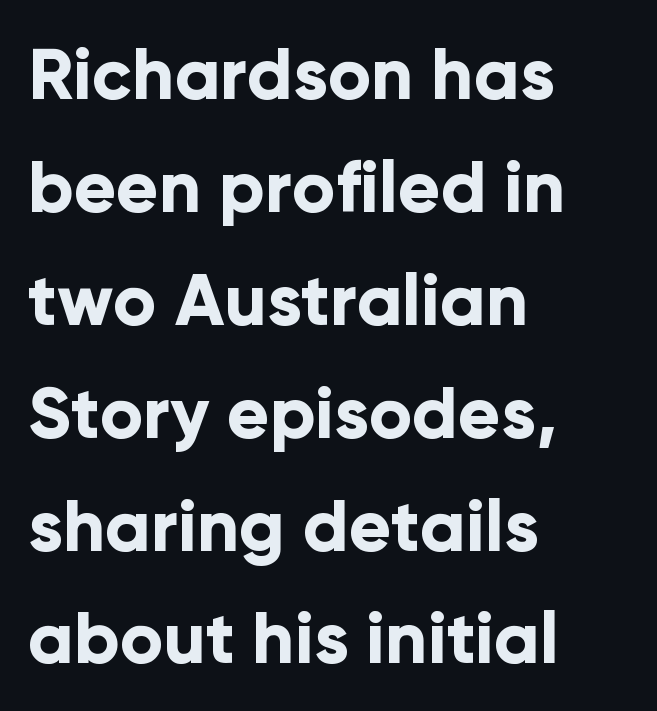
Q: Is the text bold? A: Yes.
Q: Is the text italic (slanted)? A: No, it is upright.
Q: Is the typeface a serif or a sans-serif typeface? A: Sans-serif.
Q: Is the text underlined? A: No.
Q: How is the paragraph aligned? A: Left-aligned.
Q: Is the spacing between letters normal or unusually wide? A: Normal.
Q: Is the spacing between lines tight, normal or loose? A: Normal.
Q: Width (condensed, normal, or wide)? A: Normal.
Q: Stroke contrast? A: Low.
Q: x-height? A: Medium.
Q: Monospaced? A: No.
